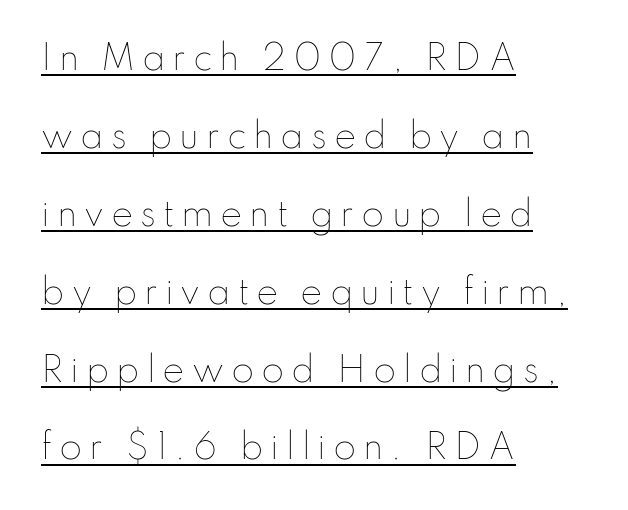
Proportional: the letters do not fall into vertical columns. Like a heading marked for emphasis, these lines bear an underscore. In terms of leading, this rendering errs on the spacious side. The rendering inserts visible extra space after every character.
